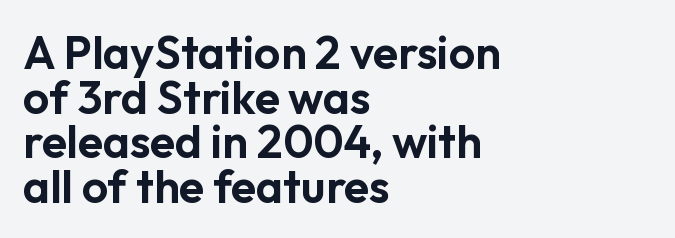
The type sits square on the baseline with zero lean. Nothing unusual about the tracking: characters are spaced as the font intends. This is sans-serif lettering, the kind often seen on screens and signage. The space directly below the letters is spotless. The rendering anchors every line to the left-hand side. This sample has the flowing, uneven cadence of proportional lettering.
